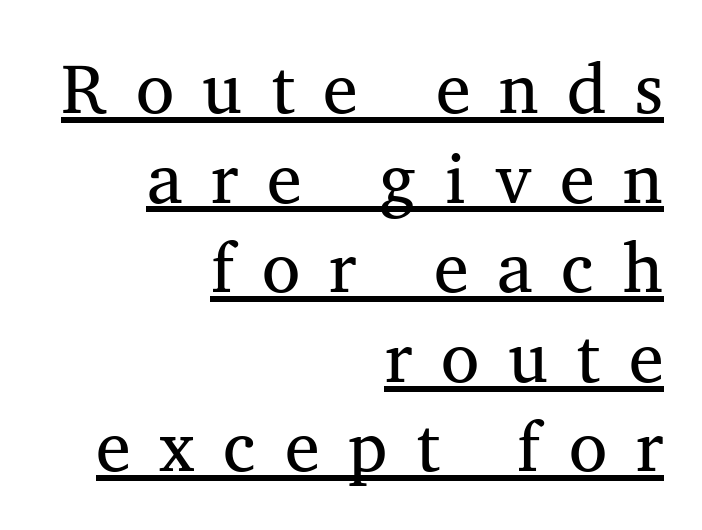
The text was rendered using a seriffed face with decorative stroke endings. Display-style spreading of the glyphs; the letterfit is very open. Is this a heavy cut? Hardly; it is regular or lighter. If you measured baseline to baseline, you'd find a middling distance. Spacing verdict: proportional, widths tailored to each character.
